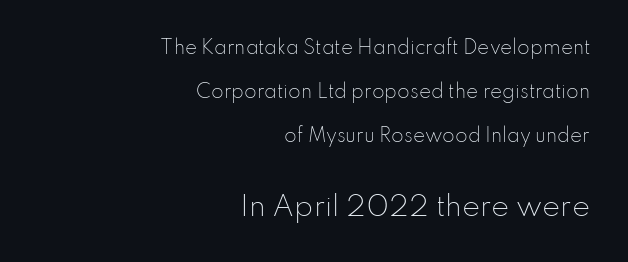
The setting favours the right margin, as signatures and pull-quotes sometimes do. Anything drawn beneath the words? Only blank space. Honestly, the rows look like they've been pulled way apart. The second block has been scaled up relative to the first.
